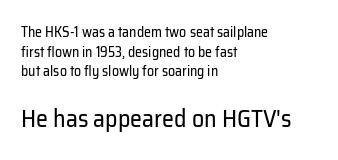
The image shows 24 px text type, upright; set left-aligned, normal line spacing (1.41x), normal letter spacing, not underlined; the second (bottom) block is 1.71x larger.
